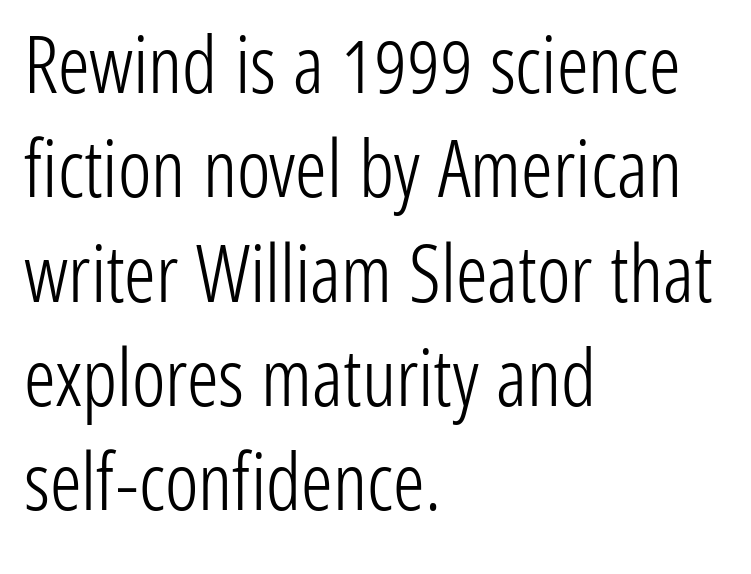
Q: Is the text bold? A: No.
Q: Is the text italic (slanted)? A: No, it is upright.
Q: Is the typeface a serif or a sans-serif typeface? A: Sans-serif.
Q: Is the text underlined? A: No.
Q: How is the paragraph aligned? A: Left-aligned.
Q: Is the spacing between letters normal or unusually wide? A: Normal.
Q: Is the spacing between lines tight, normal or loose? A: Normal.
Q: Width (condensed, normal, or wide)? A: Condensed.
Q: Stroke contrast? A: Low.
Q: x-height? A: Medium.
Q: Monospaced? A: No.
